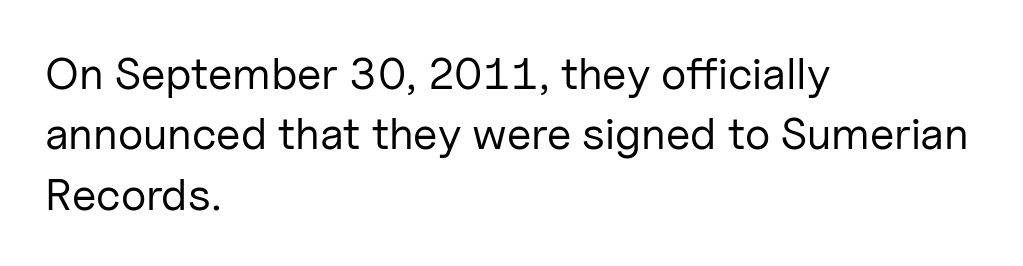
Q: Is the text bold? A: No.
Q: Is the text italic (slanted)? A: No, it is upright.
Q: Is the typeface a serif or a sans-serif typeface? A: Sans-serif.
Q: Is the text underlined? A: No.
Q: How is the paragraph aligned? A: Left-aligned.
Q: Is the spacing between letters normal or unusually wide? A: Normal.
Q: Is the spacing between lines tight, normal or loose? A: Normal.
Q: Width (condensed, normal, or wide)? A: Normal.
Q: Stroke contrast? A: Low.
Q: x-height? A: Medium.
Q: Monospaced? A: No.
